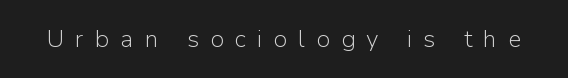
The image shows 24 px text type, upright; set unusually wide letter spacing (+0.46 em), not underlined.
